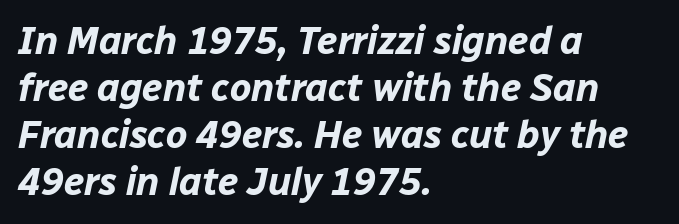
Q: Is the text bold? A: Yes.
Q: Is the text italic (slanted)? A: Yes, it leans right by about 12 degrees.
Q: Is the text underlined? A: No.
Q: How is the paragraph aligned? A: Left-aligned.
Q: Is the spacing between letters normal or unusually wide? A: Normal.
Q: Width (condensed, normal, or wide)? A: Normal.
Q: Stroke contrast? A: Low.
Q: x-height? A: Medium.
Q: Monospaced? A: No.
